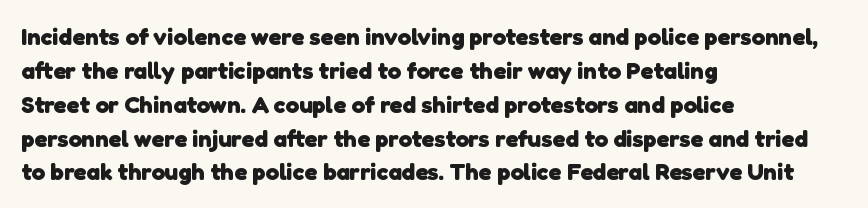
The image shows 24 px bold type; set left-aligned, normal line spacing (1.41x), normal letter spacing, not underlined.
